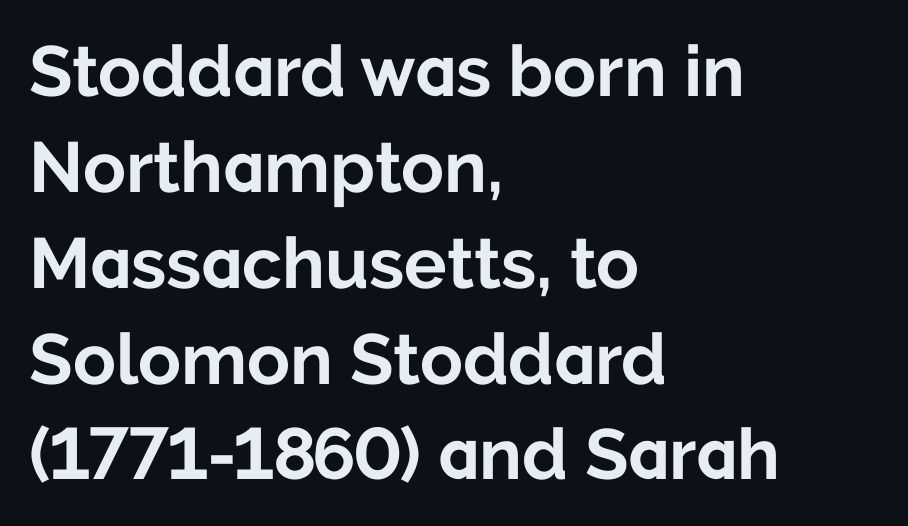
Q: Is the text bold? A: Yes.
Q: Is the text italic (slanted)? A: No, it is upright.
Q: Is the typeface a serif or a sans-serif typeface? A: Sans-serif.
Q: Is the text underlined? A: No.
Q: How is the paragraph aligned? A: Left-aligned.
Q: Is the spacing between letters normal or unusually wide? A: Normal.
Q: Is the spacing between lines tight, normal or loose? A: Normal.
Q: Width (condensed, normal, or wide)? A: Normal.
Q: Stroke contrast? A: Low.
Q: x-height? A: Medium.
Q: Monospaced? A: No.
